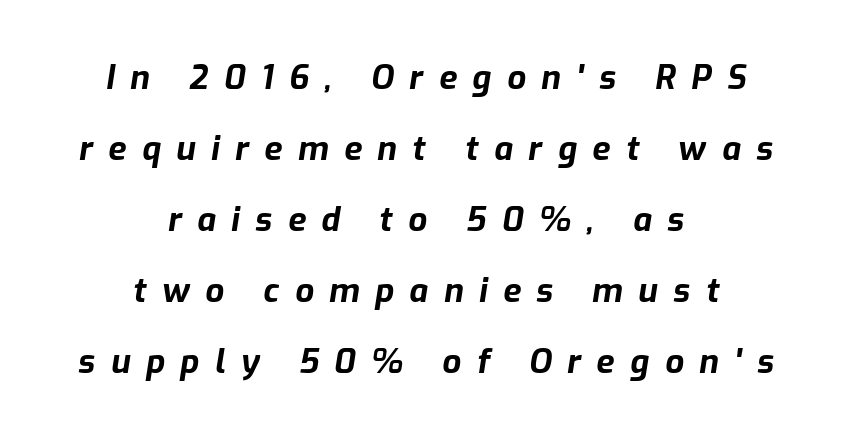
A centered setting, common on invitations and titles, is used for this passage. Do the characters align in a grid? No, the font is proportional. The font is running at its bold setting. When letters slant like this, we call the style italic.
